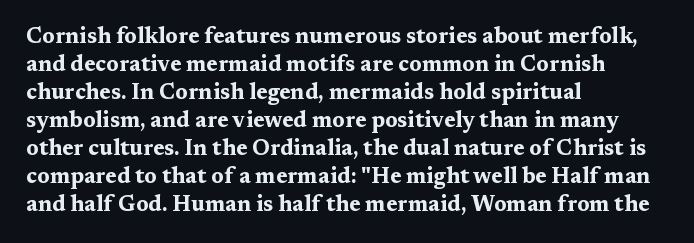
Q: Is the text bold? A: Yes.
Q: Is the text italic (slanted)? A: No, it is upright.
Q: Is the text underlined? A: No.
Q: How is the paragraph aligned? A: Left-aligned.
Q: Is the spacing between letters normal or unusually wide? A: Normal.
Q: Is the spacing between lines tight, normal or loose? A: Normal.
